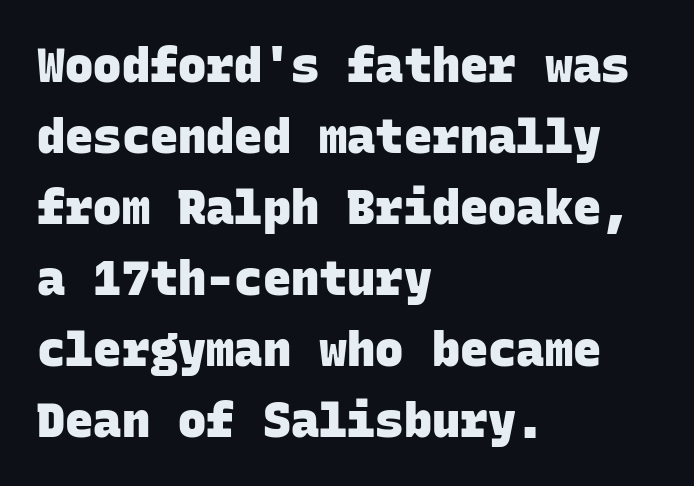
{"serif": "no", "bold": "yes", "weight": "heavy", "width": "normal", "stroke_contrast": "low", "x_height": "large", "monospaced": "yes", "underline": "no", "align": "left", "line_spacing": "normal", "line_spacing_ratio": 1.51, "letter_spacing": "normal", "letter_spacing_em": 0.0, "glyph_px": 47}
